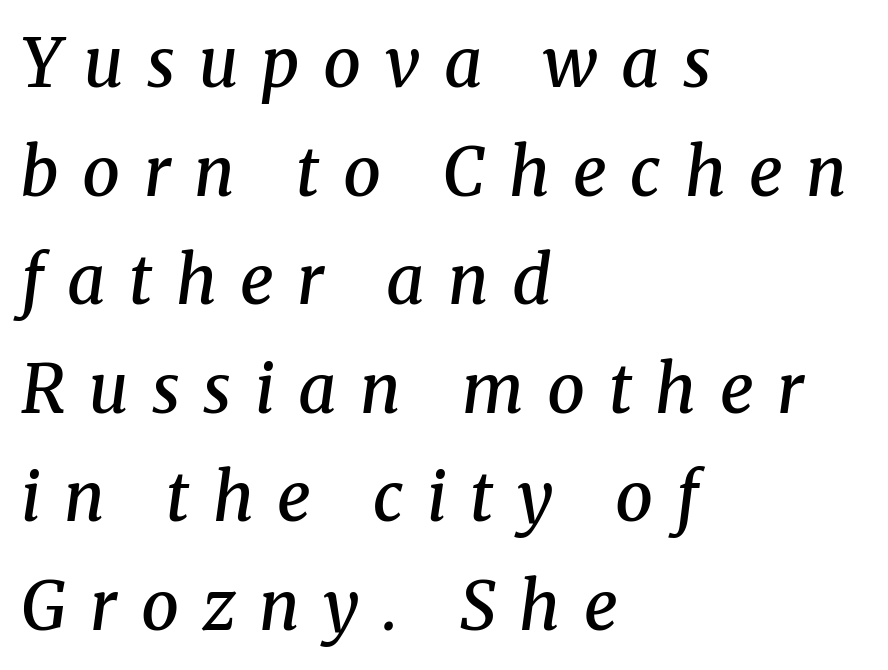
{"serif": "yes", "italic": "yes", "lean": "right", "slant_degrees": 8, "bold": "semi", "weight": "semibold", "width": "normal", "stroke_contrast": "medium", "x_height": "medium", "monospaced": "no", "underline": "no", "align": "left", "line_spacing": "normal", "line_spacing_ratio": 1.62, "letter_spacing": "wide", "letter_spacing_em": 0.35, "glyph_px": 67}
